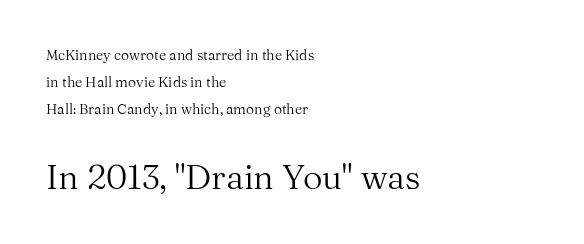
{"serif": "yes", "italic": "no", "bold": "no", "weight": "regular", "width": "normal", "stroke_contrast": "medium", "x_height": "medium", "monospaced": "no", "underline": "no", "align": "left", "line_spacing": "loose", "line_spacing_ratio": 1.94, "letter_spacing": "normal", "letter_spacing_em": 0.0, "larger_block": "second", "size_ratio": 2.43, "glyph_px": 34}
